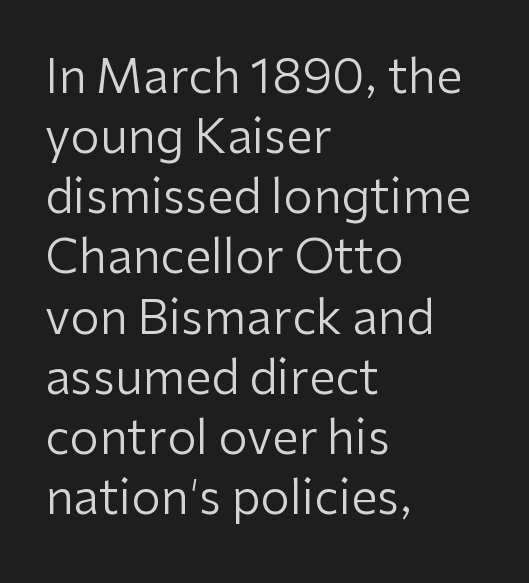
{"serif": "no", "italic": "no", "bold": "no", "weight": "regular", "width": "normal", "stroke_contrast": "low", "x_height": "medium", "monospaced": "no", "underline": "no", "align": "left", "line_spacing": "normal", "line_spacing_ratio": 1.28, "letter_spacing": "normal", "letter_spacing_em": 0.0, "glyph_px": 47}
